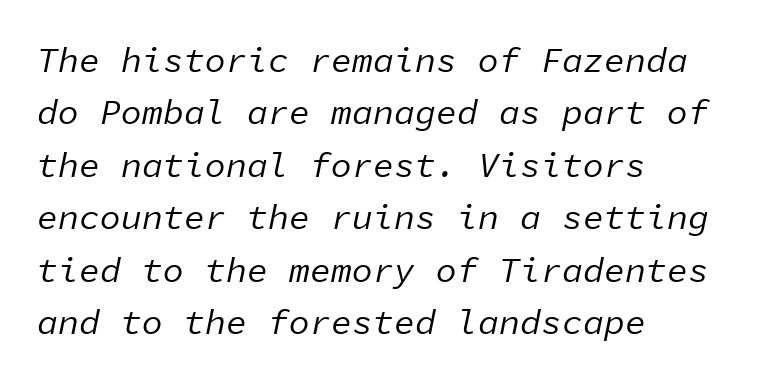
Q: Is the text bold? A: No.
Q: Is the text italic (slanted)? A: Yes, it leans right by about 11 degrees.
Q: Is the text underlined? A: No.
Q: How is the paragraph aligned? A: Left-aligned.
Q: Is the spacing between letters normal or unusually wide? A: Normal.
Q: Is the spacing between lines tight, normal or loose? A: Normal.
Q: Width (condensed, normal, or wide)? A: Normal.
Q: Stroke contrast? A: Low.
Q: x-height? A: Medium.
Q: Monospaced? A: Yes.
